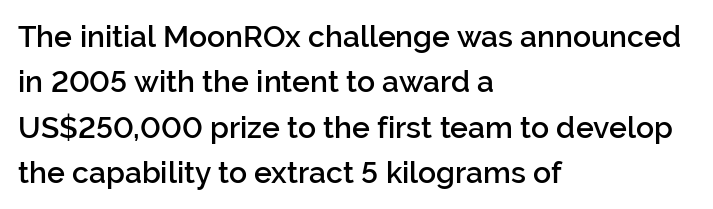
{"serif": "no", "italic": "no", "bold": "semi", "weight": "semibold", "width": "normal", "stroke_contrast": "low", "x_height": "medium", "monospaced": "no", "underline": "no", "align": "left", "line_spacing": "normal", "line_spacing_ratio": 1.51, "letter_spacing": "normal", "letter_spacing_em": 0.0, "glyph_px": 30}
